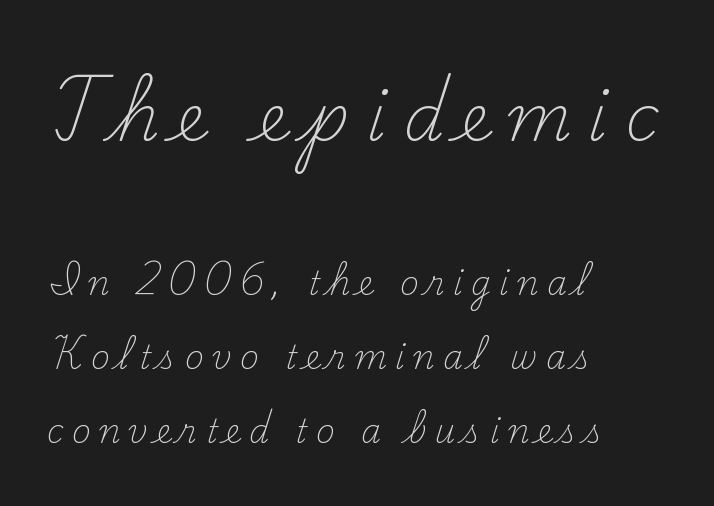
{"bold": "no", "weight": "light", "width": "normal", "stroke_contrast": "medium", "x_height": "small", "monospaced": "no", "underline": "no", "align": "left", "line_spacing": "loose", "line_spacing_ratio": 2.3, "letter_spacing": "wide", "letter_spacing_em": 0.26, "larger_block": "first", "size_ratio": 2.03, "glyph_px": 65}
